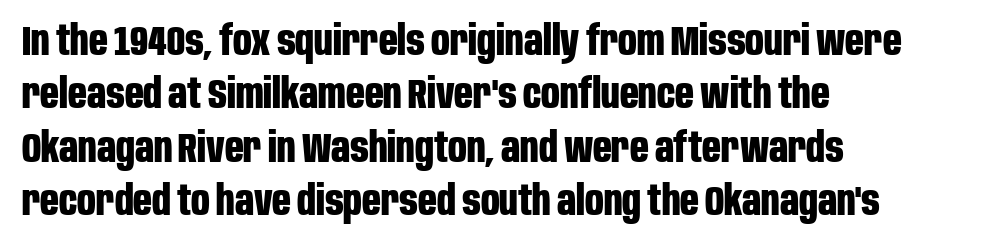
Q: Is the text bold? A: Yes.
Q: Is the text italic (slanted)? A: No, it is upright.
Q: Is the typeface a serif or a sans-serif typeface? A: Sans-serif.
Q: Is the text underlined? A: No.
Q: How is the paragraph aligned? A: Left-aligned.
Q: Is the spacing between letters normal or unusually wide? A: Normal.
Q: Is the spacing between lines tight, normal or loose? A: Normal.
Q: Width (condensed, normal, or wide)? A: Condensed.
Q: Stroke contrast? A: Low.
Q: x-height? A: Large.
Q: Monospaced? A: No.
